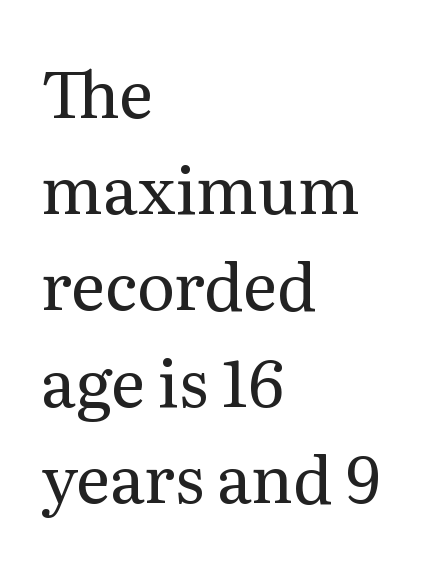
Q: Is the text bold? A: No.
Q: Is the text italic (slanted)? A: No, it is upright.
Q: Is the typeface a serif or a sans-serif typeface? A: Serif.
Q: Is the text underlined? A: No.
Q: How is the paragraph aligned? A: Left-aligned.
Q: Is the spacing between letters normal or unusually wide? A: Normal.
Q: Is the spacing between lines tight, normal or loose? A: Normal.
Q: Width (condensed, normal, or wide)? A: Normal.
Q: Stroke contrast? A: Medium.
Q: x-height? A: Medium.
Q: Monospaced? A: No.
